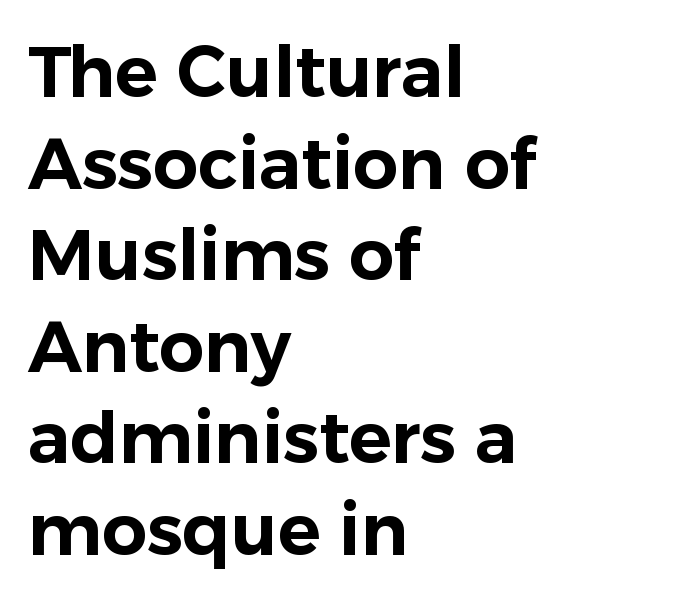
{"serif": "no", "italic": "no", "width": "normal", "stroke_contrast": "low", "x_height": "medium", "monospaced": "no", "underline": "no", "align": "left", "line_spacing": "normal", "line_spacing_ratio": 1.29, "letter_spacing": "normal", "letter_spacing_em": 0.0, "glyph_px": 71}
